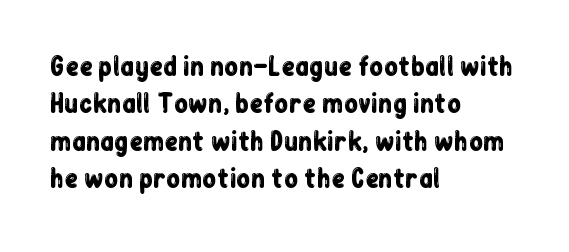
Q: Is the text italic (slanted)? A: No, it is upright.
Q: Is the text underlined? A: No.
Q: How is the paragraph aligned? A: Left-aligned.
Q: Is the spacing between letters normal or unusually wide? A: Normal.
Q: Is the spacing between lines tight, normal or loose? A: Normal.
